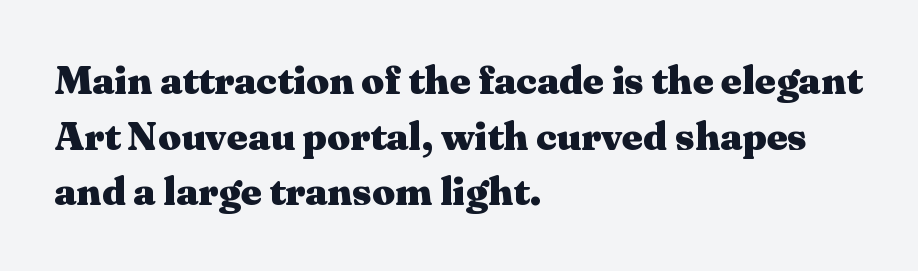
Has an underline been added? It has not. Look at the tracking — it's just the regular setting, nothing added. Horizontal alignment here is leftward, the default for most running prose. What kind of face is this? One with serifs. Each letter keeps its own natural width here, so spacing adapts to shape. Stroke thickness is high; the sample reads as a true bold.
